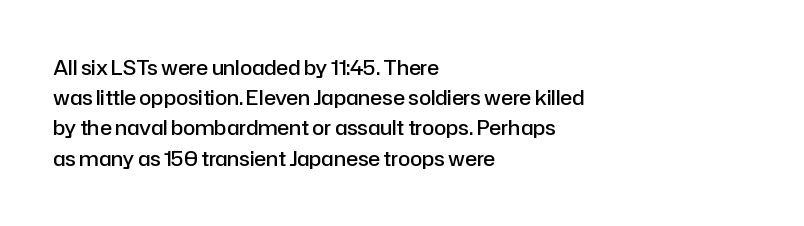
Plain, unruled lines of type. Tracking here is standard; glyphs follow each other at the usual distance. Is the type bold? Partly — it's a semibold, heavier than regular but not fully bold. This sample uses an upright cut, with every glyph sitting square on the baseline. The line-height multiplier appears to be the usual default.
